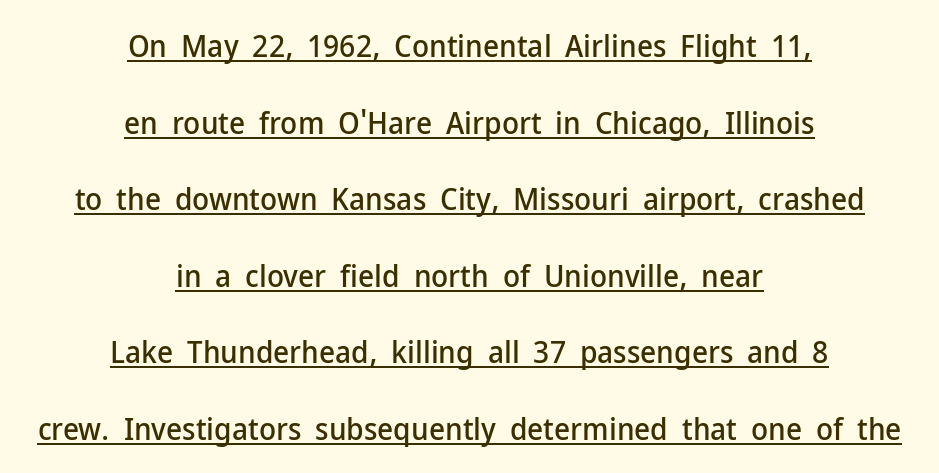
{"serif": "no", "italic": "no", "width": "normal", "stroke_contrast": "low", "x_height": "medium", "monospaced": "no", "underline": "yes", "align": "center", "line_spacing": "loose", "line_spacing_ratio": 2.47, "letter_spacing": "normal", "letter_spacing_em": 0.0, "glyph_px": 31}
